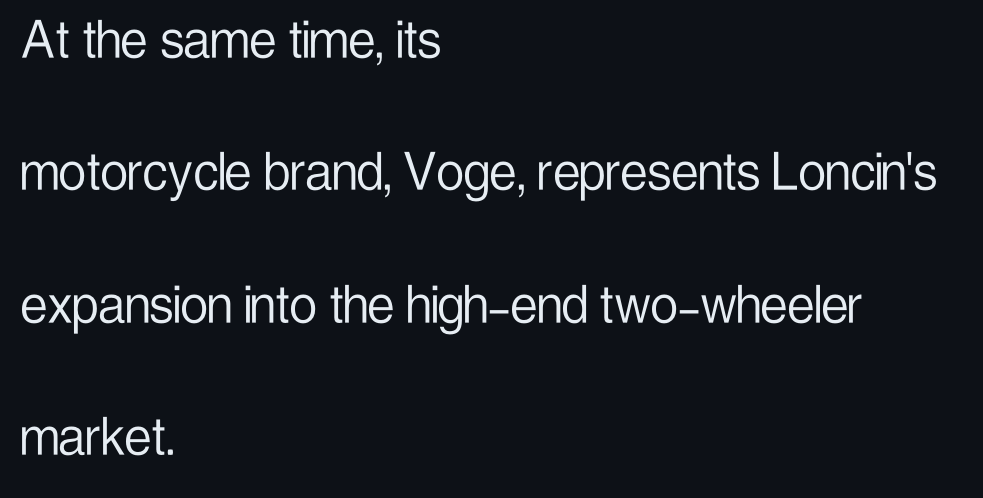
Honestly, the letter spacing is just normal — you wouldn't notice it. The axis of the letterforms is exactly vertical. Typographically, this falls in the sans-serif category. The area under the type is left untouched.
